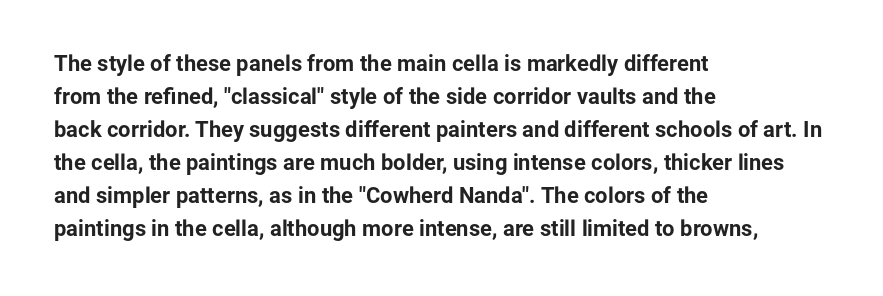
The image shows 22 px bold type, upright; set left-aligned, normal line spacing (1.5x), normal letter spacing, not underlined.
